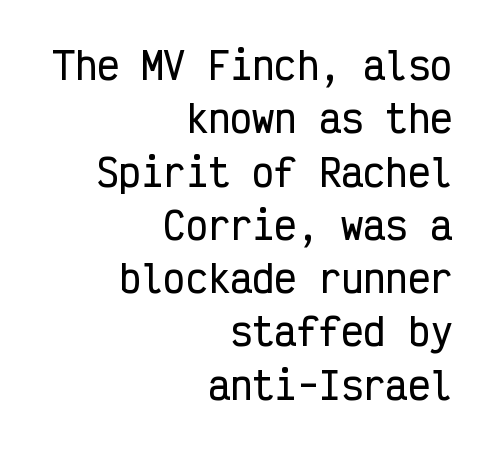
{"serif": "no", "italic": "no", "width": "condensed", "stroke_contrast": "low", "x_height": "medium", "monospaced": "yes", "underline": "no", "align": "right", "line_spacing": "normal", "line_spacing_ratio": 1.44, "letter_spacing": "normal", "letter_spacing_em": 0.0, "glyph_px": 37}
